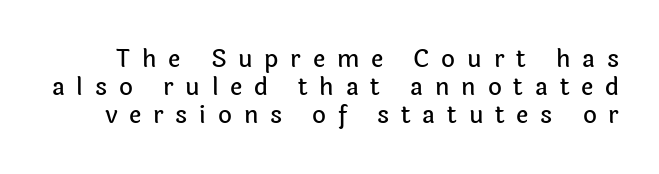
The image shows 24 px text type, upright; set line spacing 1.16x, unusually wide letter spacing (+0.49 em), not underlined.
